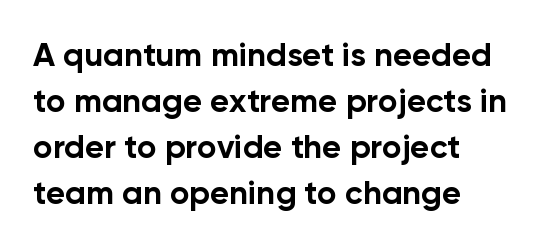
How heavy is the stroke? Heavy — this is a bold. Plain, unruled lines of type. Short note: letters normally spaced. Ascenders rise straight up at ninety degrees. Alignment: flush left. One glance says typical: line gaps are just what's usual.
